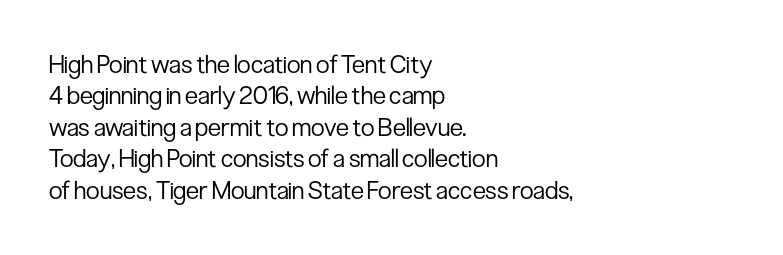
Q: Is the text bold? A: No.
Q: Is the text italic (slanted)? A: No, it is upright.
Q: Is the text underlined? A: No.
Q: How is the paragraph aligned? A: Left-aligned.
Q: Is the spacing between letters normal or unusually wide? A: Normal.
Q: Is the spacing between lines tight, normal or loose? A: Normal.
